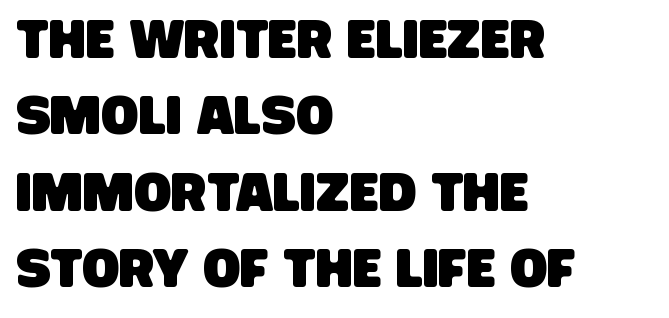
Q: Is the typeface a serif or a sans-serif typeface? A: Sans-serif.
Q: Is the text underlined? A: No.
Q: How is the paragraph aligned? A: Left-aligned.
Q: Is the spacing between letters normal or unusually wide? A: Normal.
Q: Is the spacing between lines tight, normal or loose? A: Normal.
Q: Width (condensed, normal, or wide)? A: Condensed.
Q: Stroke contrast? A: Low.
Q: x-height? A: Large.
Q: Monospaced? A: No.
